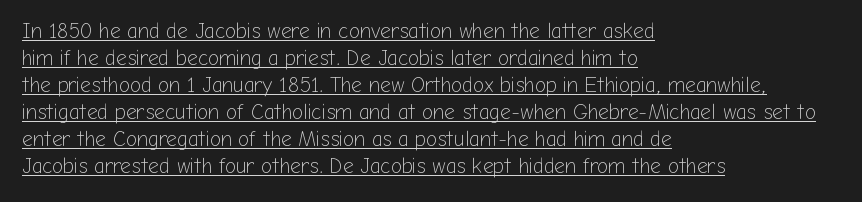
The image shows 21 px text type, upright; set left-aligned, normal line spacing (1.29x), normal letter spacing, underlined.
